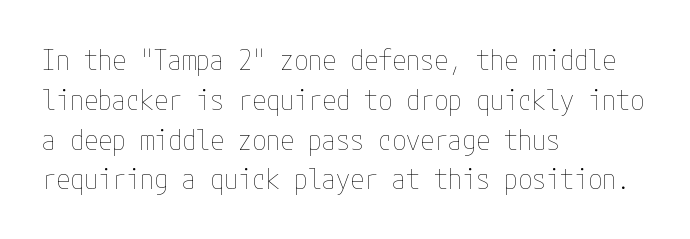
The image shows 28 px thin, condensed type, upright; set left-aligned, normal line spacing (1.42x), normal letter spacing, not underlined; low stroke contrast and a medium x-height.
